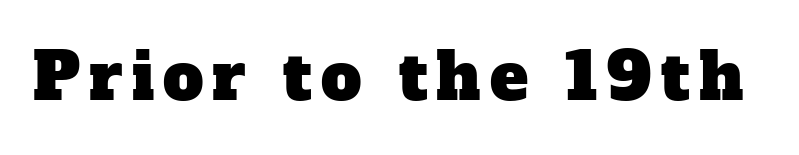
The image shows 64 px serif type; set not underlined; low stroke contrast and a medium x-height.
